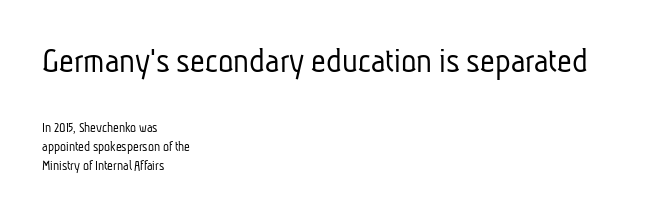
The image shows 36 px light, condensed sans-serif type; set left-aligned, normal line spacing (1.36x), normal letter spacing, not underlined; the first (top) block is 2.57x larger; low stroke contrast and a medium x-height.
